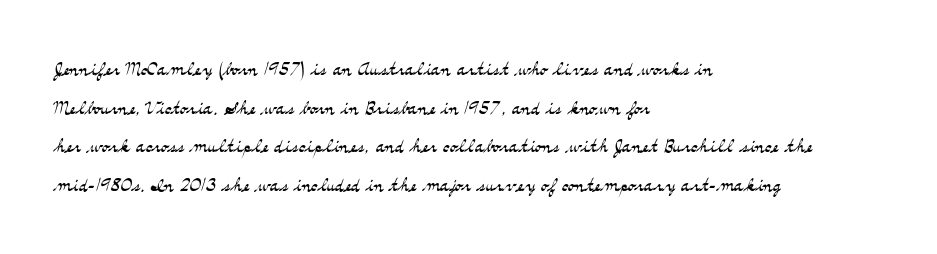
Notice how descenders clear the ascenders below comfortably — that's standard leading. Letter spacing: default. This rendering uses left alignment, leaving the right contour irregular.
